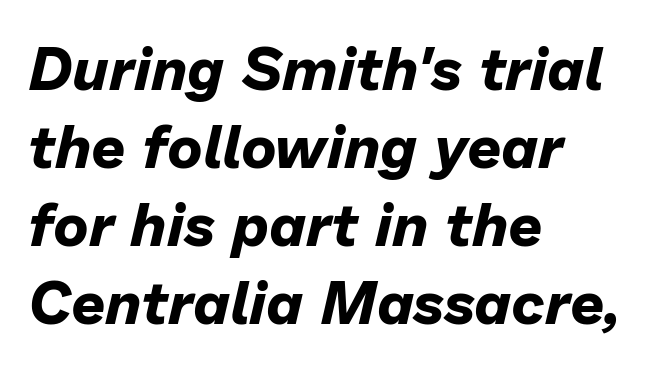
Regarding leading, the lines here are spaced in the standard way. Check under the words: just untouched page. You could not count columns in this text — the font is proportionally spaced. Strokes here are thick enough to call this a true bold.
